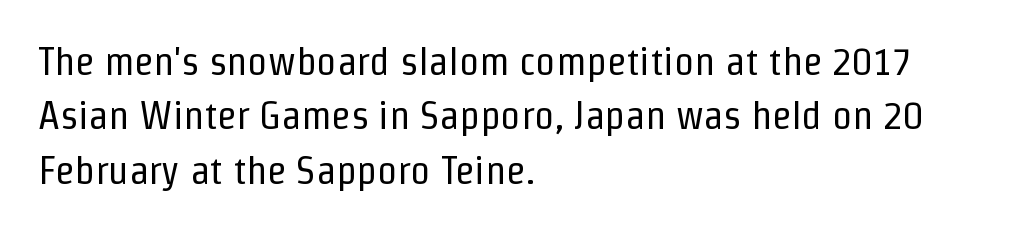
The typesetting does not lean heavy: it is not bold. This rendering leaves character spacing at its baseline value. Is there much room between lines? A standard amount, neither cramped nor airy. The letters advance in unequal steps, a hallmark of proportional type. Observe the absence of serifs on each vertical stroke in this sample. Clear beneath every line of the passage.
